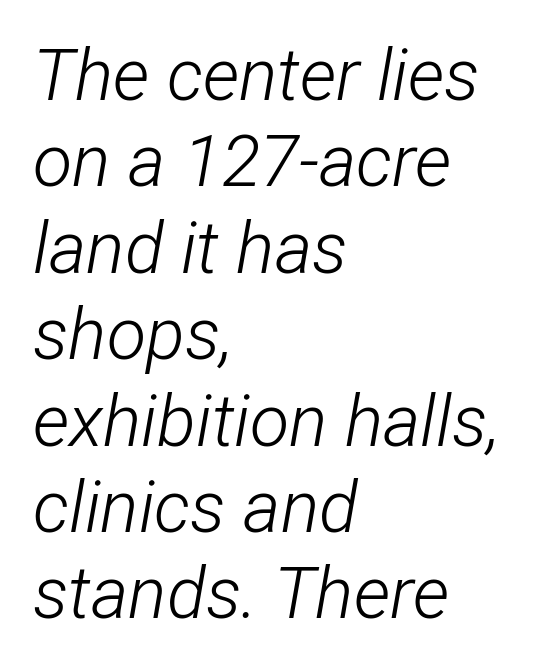
The image shows 72 px light, condensed type, italic (leaning right); set left-aligned, line spacing 1.2x, normal letter spacing, not underlined; low stroke contrast and a medium x-height.
